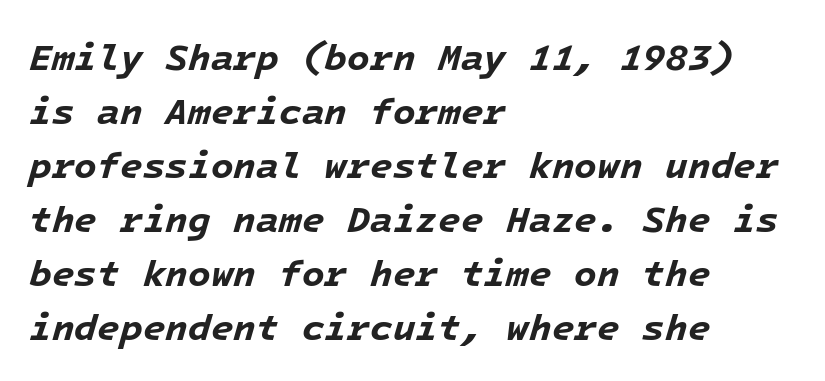
Has an underline been added? It has not. Does extra space separate the letters? No, they use regular spacing. Every character here occupies the same horizontal width, giving the sample a typewriter-like rhythm. Vertical spacing — default. These words are printed bold, with thick strokes throughout.
